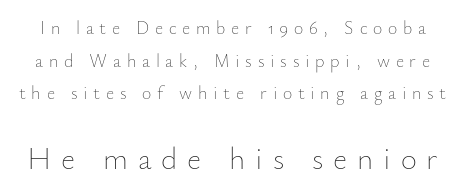
Q: Is the text bold? A: No.
Q: Is the text italic (slanted)? A: No, it is upright.
Q: Is the text underlined? A: No.
Q: Is the spacing between letters normal or unusually wide? A: Unusually wide.
Q: Which block of text is set in a larger size, the first (top) or the second (bottom)? A: The second (bottom) one.
Q: Width (condensed, normal, or wide)? A: Normal.
Q: Stroke contrast? A: Low.
Q: x-height? A: Small.
Q: Monospaced? A: No.
